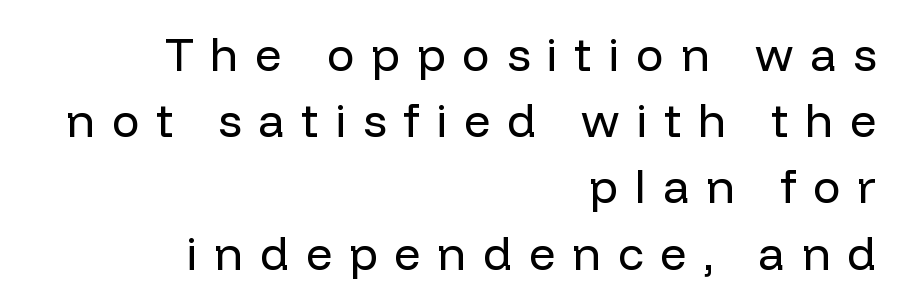
{"serif": "no", "italic": "no", "bold": "no", "weight": "regular", "width": "normal", "stroke_contrast": "low", "x_height": "medium", "monospaced": "no", "underline": "no", "align": "right", "line_spacing": "normal", "line_spacing_ratio": 1.44, "letter_spacing": "wide", "letter_spacing_em": 0.37, "glyph_px": 46}
